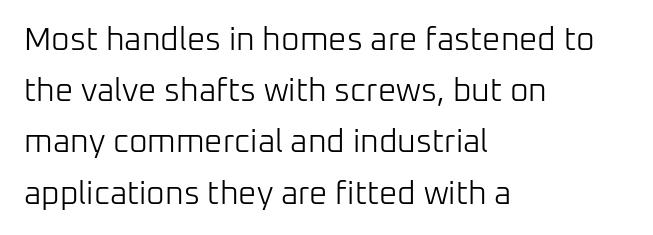
Q: Is the text bold? A: No.
Q: Is the text italic (slanted)? A: No, it is upright.
Q: Is the typeface a serif or a sans-serif typeface? A: Sans-serif.
Q: Is the text underlined? A: No.
Q: How is the paragraph aligned? A: Left-aligned.
Q: Is the spacing between letters normal or unusually wide? A: Normal.
Q: Is the spacing between lines tight, normal or loose? A: Normal.
Q: Width (condensed, normal, or wide)? A: Normal.
Q: Stroke contrast? A: Low.
Q: x-height? A: Medium.
Q: Monospaced? A: No.
